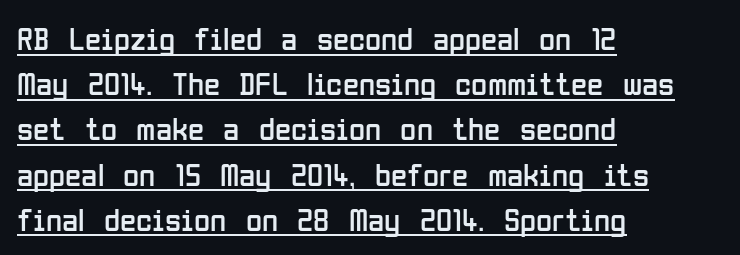
The image shows 33 px regular-weight, condensed sans-serif type, upright; set left-aligned, normal line spacing (1.37x), normal letter spacing, underlined; low stroke contrast and a medium x-height.
